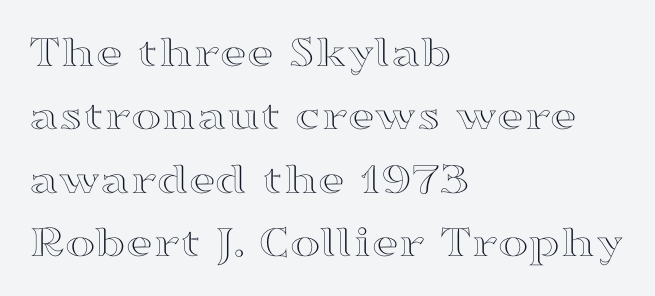
The space between consecutive lines is moderate. A typesetter would call this proportional, since set widths differ per character. No extra tracking has been applied to these lines. Rendered with straight, roman letterforms.
